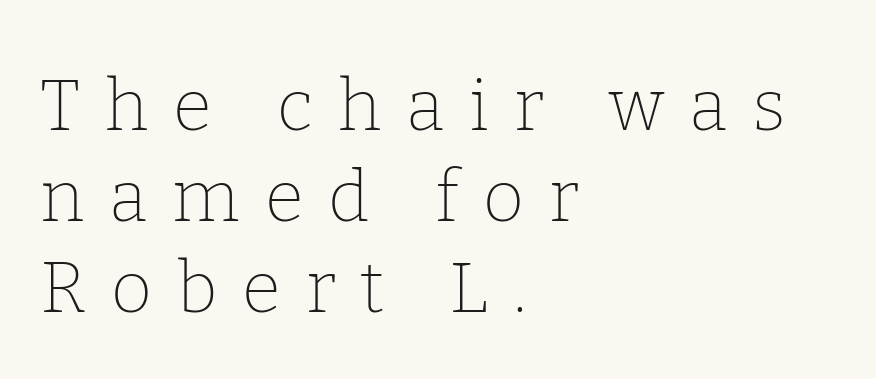
The image shows 71 px thin serif type, upright; set left-aligned, normal line spacing (1.28x), unusually wide letter spacing (+0.35 em), not underlined; low stroke contrast and a medium x-height.
